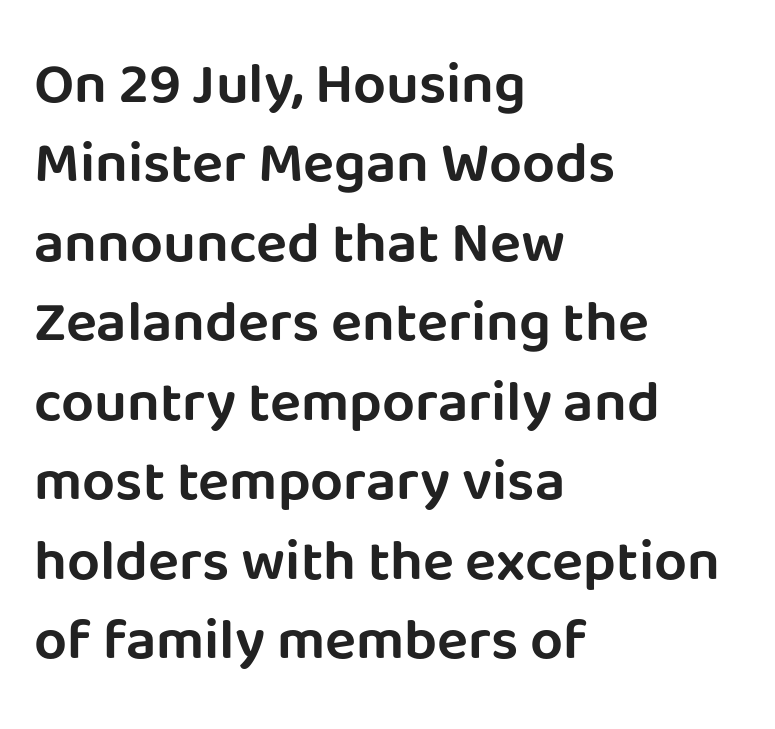
The image shows 58 px sans-serif type, upright; set left-aligned, normal line spacing (1.37x), normal letter spacing, not underlined; low stroke contrast and a large x-height.
